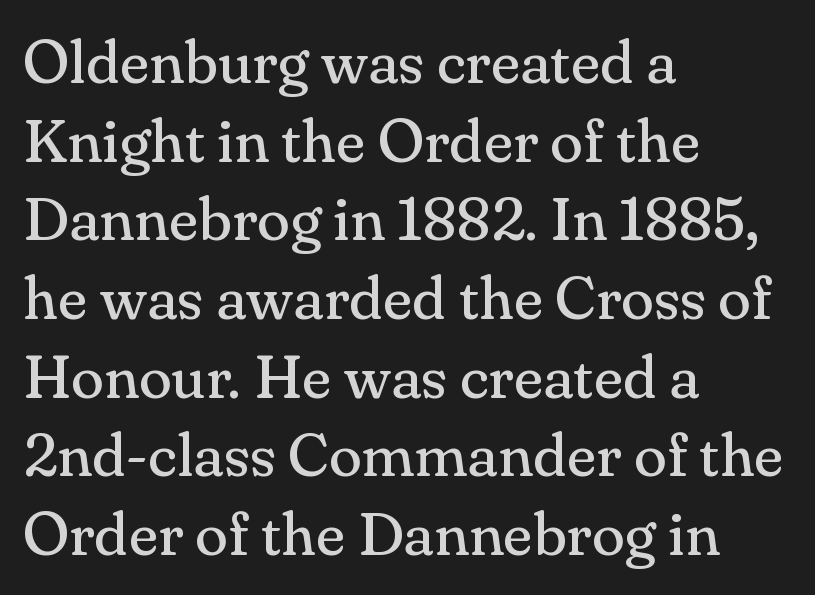
This reads as an unemphasized weight, regular at the heaviest. Vertical spacing — default. Quick note: underline off. When letters stand straight like this, we call the style roman or upright. Classification — serif. Each line starts at the same left margin while the right side varies.
